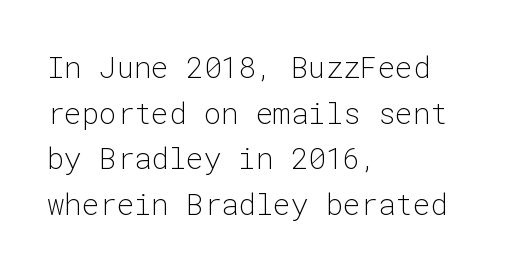
The image shows 29 px light sans-serif type, upright, monospaced; set left-aligned, normal line spacing (1.57x), normal letter spacing, not underlined; low stroke contrast and a medium x-height.
